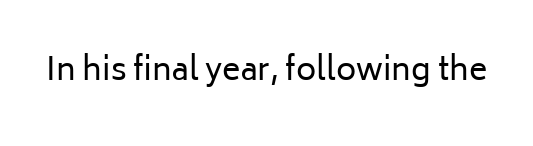
Varying glyph widths throughout — classic text-font behaviour. This sample uses plain, unmodified letter spacing. Nobody drew a line under any word here. Summary of weight: not heavy and not bold.
